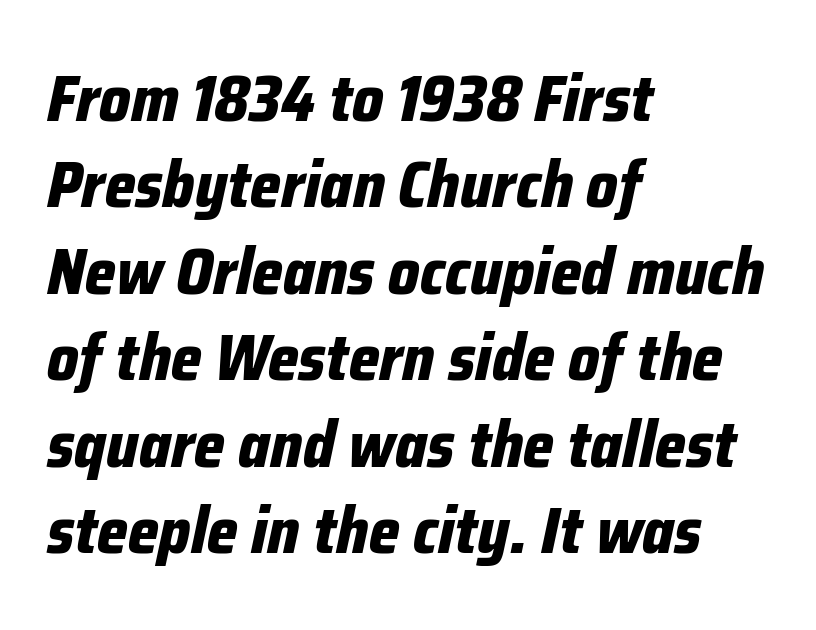
Q: Is the text bold? A: Yes.
Q: Is the text italic (slanted)? A: Yes, it leans right by about 12 degrees.
Q: Is the text underlined? A: No.
Q: How is the paragraph aligned? A: Left-aligned.
Q: Is the spacing between letters normal or unusually wide? A: Normal.
Q: Is the spacing between lines tight, normal or loose? A: Normal.
Q: Width (condensed, normal, or wide)? A: Condensed.
Q: Stroke contrast? A: Low.
Q: x-height? A: Medium.
Q: Monospaced? A: No.
